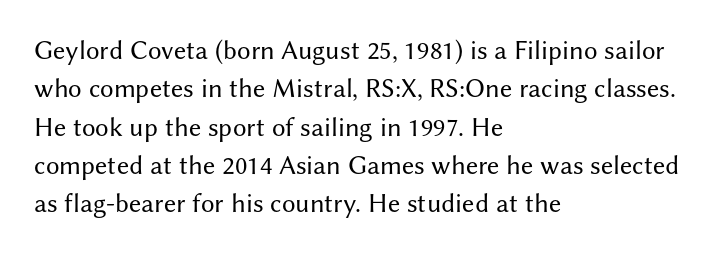
{"italic": "no", "bold": "no", "underline": "no", "align": "left", "line_spacing": "normal", "line_spacing_ratio": 1.42, "letter_spacing": "normal", "letter_spacing_em": 0.0, "glyph_px": 27}
